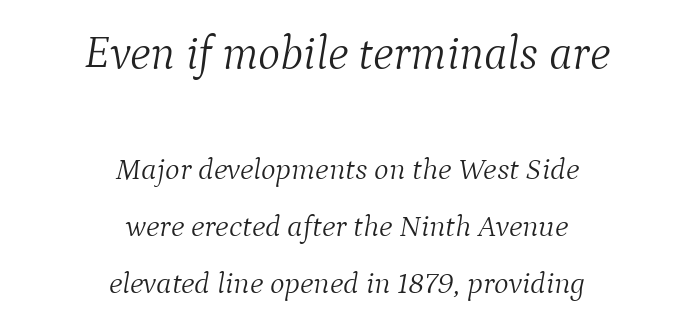
The typeface has the unassuming heft of standard copy or less. The face used here is rendered with its standard letterfit. Alignment: centered. The rendering shrinks the type as you move from the upper chunk to the lower. Posture: slanted. Here the designer chose a conventional face with non-uniform glyph widths.
